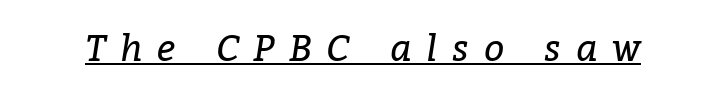
This is not heavy type; no bold has been used. This sample uses an oblique cut, with every glyph tilted off the vertical. The tracking jumps out immediately: characters are airy and widely separated. What decoration does the sample have? An underline. This is serif lettering, the kind often seen in printed books.
